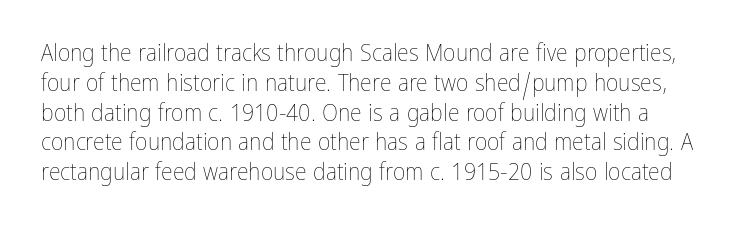
No letter is thick-stroked: the sample isn't bold. Honestly, the letter spacing is just normal — you wouldn't notice it. Each row of text sits above clean, open space. Posture: straight, roman, zero tilt.
